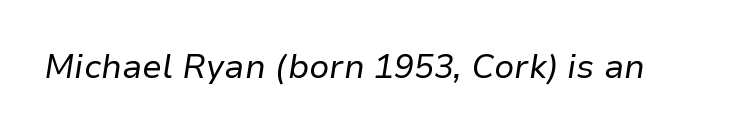
Q: Is the text bold? A: No.
Q: Is the text italic (slanted)? A: Yes, it leans right by about 9 degrees.
Q: Is the text underlined? A: No.
Q: Is the spacing between letters normal or unusually wide? A: Normal.
Q: Width (condensed, normal, or wide)? A: Normal.
Q: Stroke contrast? A: Low.
Q: x-height? A: Medium.
Q: Monospaced? A: No.
